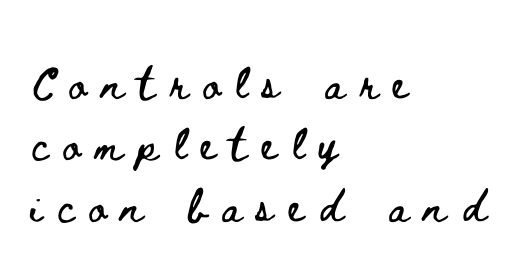
You could not count columns in this text — the font is proportionally spaced. Students, observe: this is what conventionally led text looks like. Any mark beneath the type? The region is blank. If you drew a ruler down the left edge, every line would touch it.
